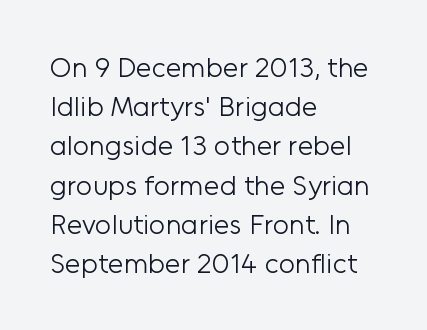
{"serif": "no", "italic": "no", "bold": "no", "weight": "light", "width": "normal", "stroke_contrast": "low", "x_height": "medium", "monospaced": "no", "underline": "no", "align": "left", "line_spacing": "normal", "line_spacing_ratio": 1.4, "letter_spacing": "normal", "letter_spacing_em": 0.0, "glyph_px": 28}
